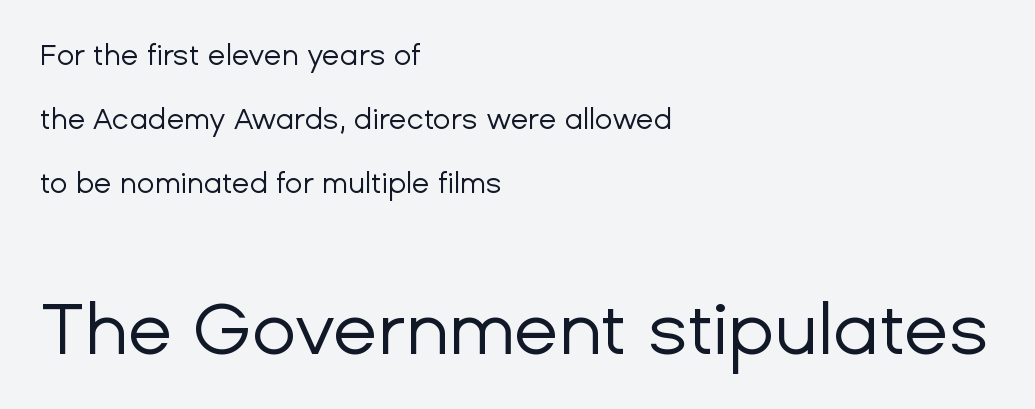
The image shows 73 px regular-weight sans-serif type, upright; set left-aligned, loose line spacing (2.21x), normal letter spacing, not underlined; the second (bottom) block is 2.52x larger; low stroke contrast and a medium x-height.
